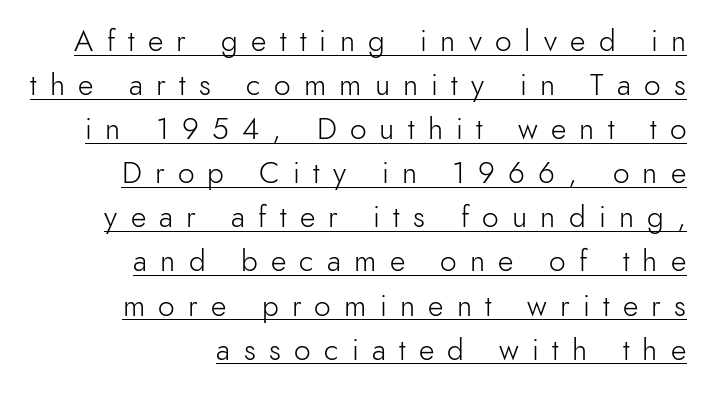
{"serif": "no", "italic": "no", "bold": "no", "weight": "light", "width": "normal", "x_height": "small", "monospaced": "no", "underline": "yes", "align": "right", "line_spacing": "normal", "line_spacing_ratio": 1.47, "letter_spacing": "wide", "letter_spacing_em": 0.44, "glyph_px": 30}
